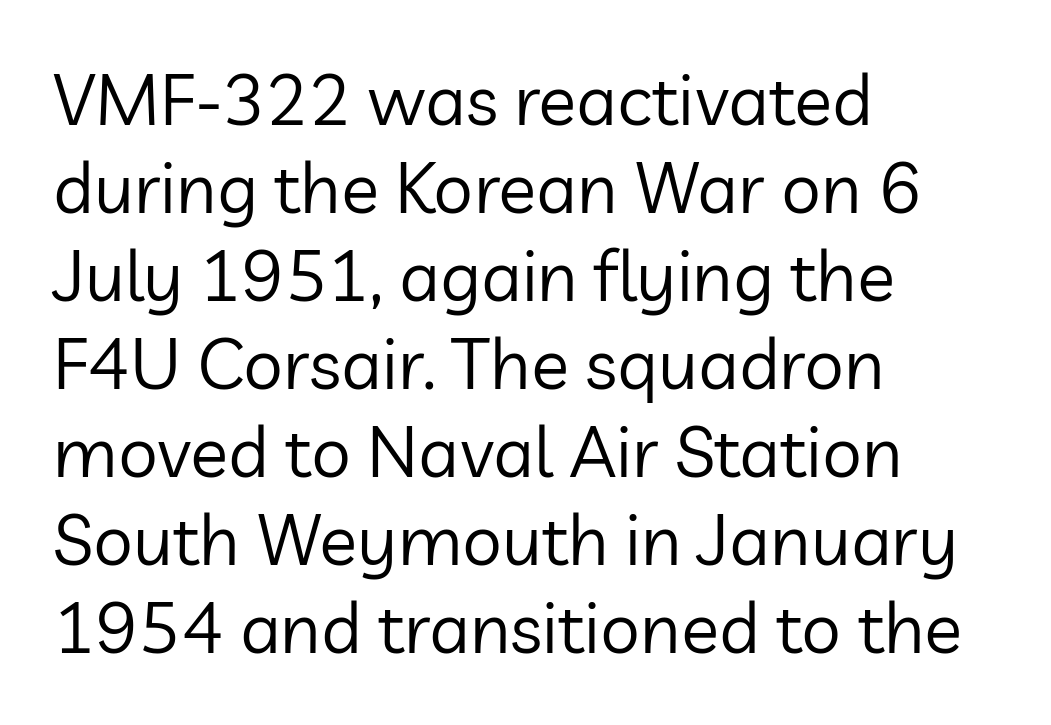
Q: Is the text bold? A: No.
Q: Is the text italic (slanted)? A: No, it is upright.
Q: Is the typeface a serif or a sans-serif typeface? A: Sans-serif.
Q: Is the text underlined? A: No.
Q: How is the paragraph aligned? A: Left-aligned.
Q: Is the spacing between letters normal or unusually wide? A: Normal.
Q: Width (condensed, normal, or wide)? A: Normal.
Q: Stroke contrast? A: Low.
Q: x-height? A: Medium.
Q: Monospaced? A: No.
